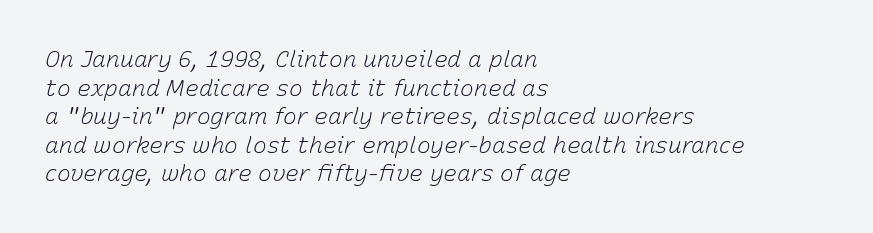
{"italic": "yes", "lean": "right", "slant_degrees": 15, "bold": "no", "underline": "no", "align": "left", "line_spacing_ratio": 1.24, "letter_spacing": "normal", "letter_spacing_em": 0.0, "glyph_px": 23}
